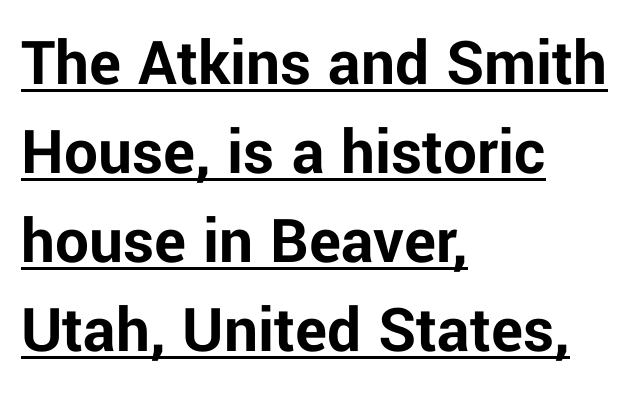
Q: Is the text bold? A: Yes.
Q: Is the text italic (slanted)? A: No, it is upright.
Q: Is the typeface a serif or a sans-serif typeface? A: Sans-serif.
Q: Is the text underlined? A: Yes.
Q: How is the paragraph aligned? A: Left-aligned.
Q: Is the spacing between letters normal or unusually wide? A: Normal.
Q: Is the spacing between lines tight, normal or loose? A: Normal.
Q: Width (condensed, normal, or wide)? A: Normal.
Q: Stroke contrast? A: Low.
Q: x-height? A: Medium.
Q: Monospaced? A: No.
